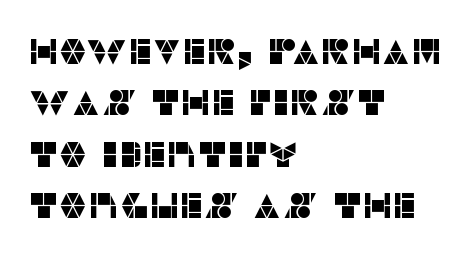
One glance says typical: line gaps are just what's usual. The type is set solid horizontally, with unmodified tracking. The typesetter chose a ragged-right arrangement here. This sample has the flowing, uneven cadence of proportional lettering. This is the regular roman posture of the typeface. Bare-footed words on every line.
